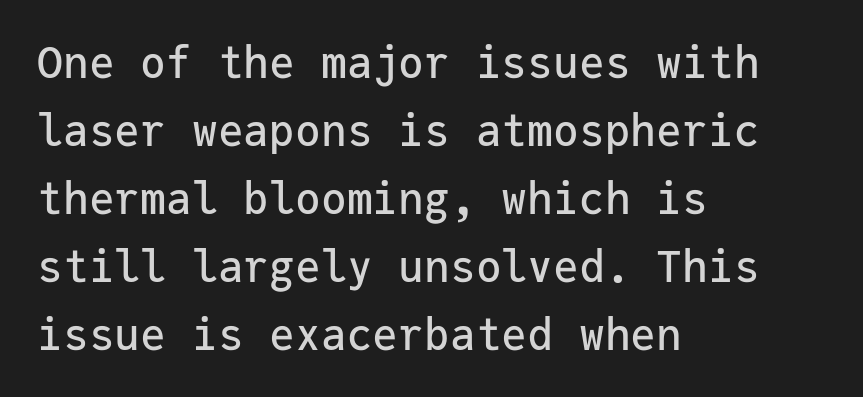
Observe the absence of serifs on each vertical stroke in this sample. One glance says typical: line gaps are just what's usual. Note the uniform advance width — an 'i' takes as much space as an 'm'. Words appear dense and cohesive because spacing is normal. Is there any slant? The stems are plumb.
